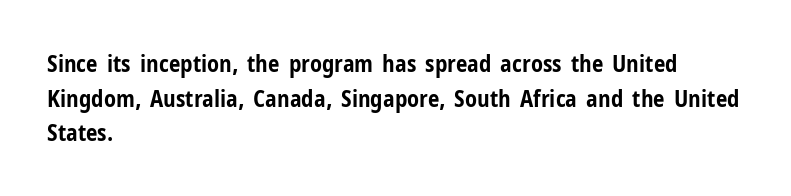
{"italic": "no", "bold": "yes", "underline": "no", "align": "left", "line_spacing": "normal", "line_spacing_ratio": 1.51, "letter_spacing": "normal", "letter_spacing_em": 0.0, "glyph_px": 23}
